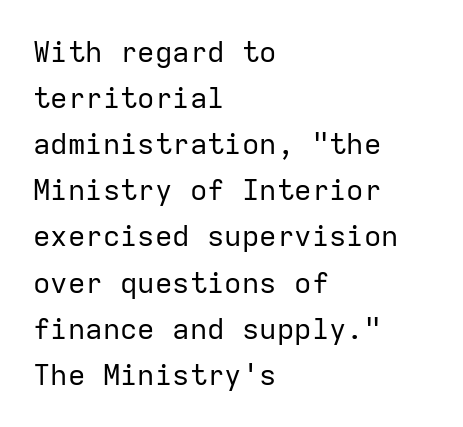
Q: Is the text bold? A: No.
Q: Is the text italic (slanted)? A: No, it is upright.
Q: Is the typeface a serif or a sans-serif typeface? A: Sans-serif.
Q: Is the text underlined? A: No.
Q: How is the paragraph aligned? A: Left-aligned.
Q: Is the spacing between letters normal or unusually wide? A: Normal.
Q: Is the spacing between lines tight, normal or loose? A: Normal.
Q: Width (condensed, normal, or wide)? A: Normal.
Q: Stroke contrast? A: Low.
Q: x-height? A: Medium.
Q: Monospaced? A: Yes.
